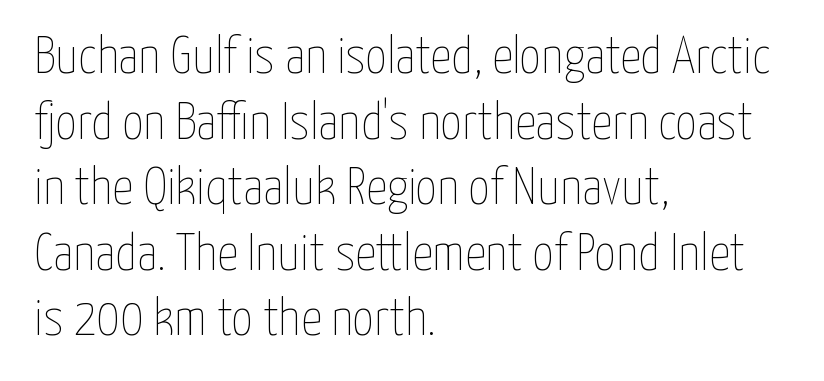
Inter-character spacing is left at the font's built-in metrics. Compared with a typical body face, this is equally light or lighter still. The paragraph shown leans on its left margin. Evenly set lines give the paragraph a standard silhouette. Each letter keeps its own natural width here, so spacing adapts to shape.
